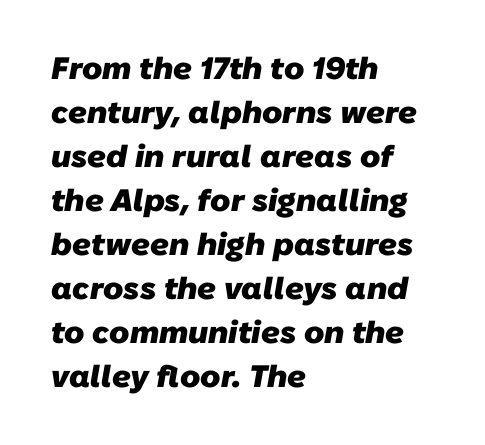
Only glyphs here, with clear space below each row. Compared with typical paragraphs, the rows here are spaced about the same. Chunky letters — that's bold for sure. Stroke terminals: plain, sans-serif. Nothing unusual about the tracking: characters are spaced as the font intends.
